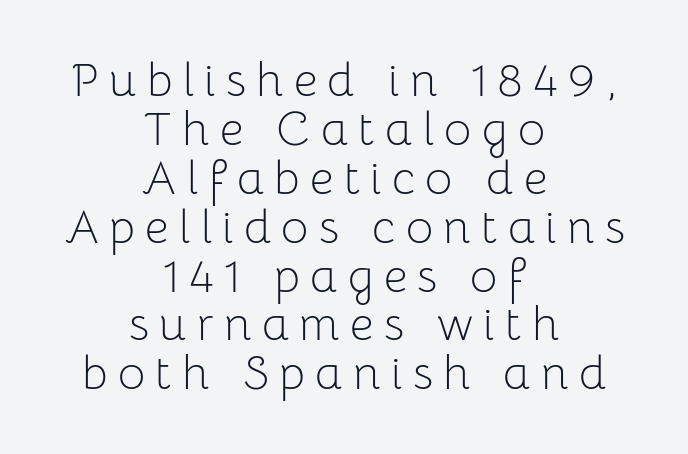
Q: Is the text bold? A: No.
Q: Is the text italic (slanted)? A: No, it is upright.
Q: Is the typeface a serif or a sans-serif typeface? A: Sans-serif.
Q: Is the text underlined? A: No.
Q: How is the paragraph aligned? A: Centered.
Q: Is the spacing between letters normal or unusually wide? A: Unusually wide.
Q: Is the spacing between lines tight, normal or loose? A: Tight.
Q: Width (condensed, normal, or wide)? A: Normal.
Q: Stroke contrast? A: Low.
Q: x-height? A: Medium.
Q: Monospaced? A: No.
